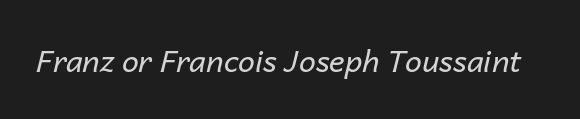
The image shows 30 px regular-weight type, italic (leaning right); set normal letter spacing, not underlined; low stroke contrast and a medium x-height.
